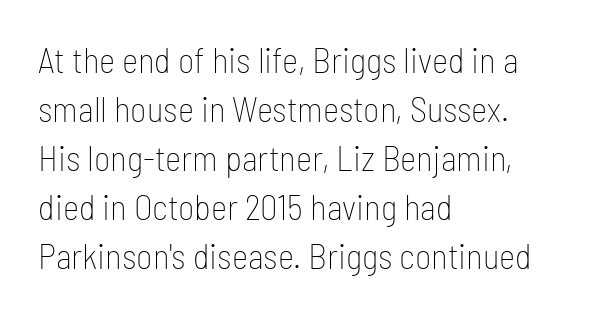
Characters follow at the spacing the type designer built in. Regular leading. If you drew a ruler down the left edge, every line would touch it. The font is comparable to plain body text, perhaps lighter. The typography opts for an upright posture over an oblique one. The space beneath each line is pristine and unruled.
